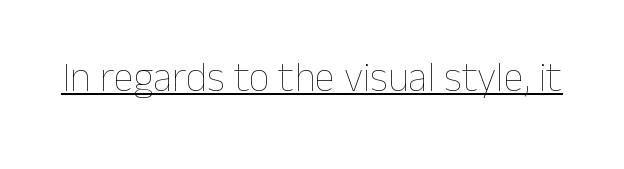
{"italic": "no", "bold": "no", "weight": "thin", "width": "normal", "stroke_contrast": "low", "x_height": "medium", "monospaced": "no", "underline": "yes", "letter_spacing": "normal", "letter_spacing_em": 0.0, "glyph_px": 41}
